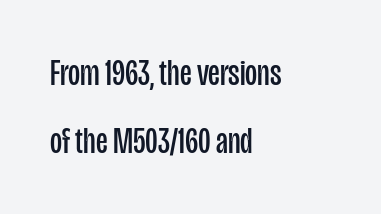
The image shows 37 px regular-weight, condensed sans-serif type, upright; set left-aligned, line spacing 1.84x, normal letter spacing, not underlined; low stroke contrast and a large x-height.
